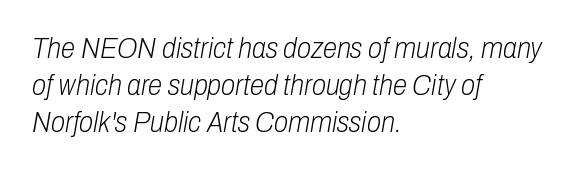
This sample keeps an unexceptional amount of space between lines. The typeface has the unassuming heft of standard copy or less. Does the lettering tilt? It does — this is italic. These lines are rendered in a variable-pitch font. Here the glyphs are tracked normally, forming tight word shapes. A clean baseline with only descenders dipping below it.
